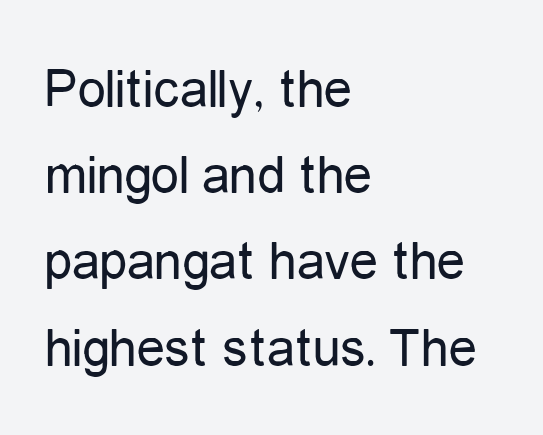
{"serif": "no", "italic": "no", "bold": "no", "weight": "regular", "width": "condensed", "stroke_contrast": "low", "x_height": "medium", "monospaced": "no", "underline": "no", "align": "left", "line_spacing": "normal", "line_spacing_ratio": 1.54, "letter_spacing": "normal", "letter_spacing_em": 0.0, "glyph_px": 56}
